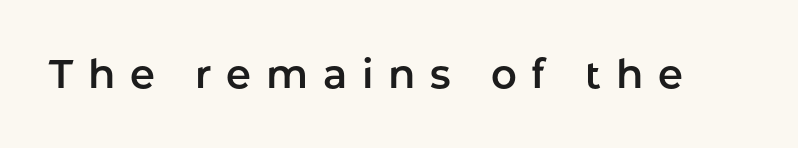
Looks like regular typesetting: each glyph gets only the width it needs. Glance below the letters and you will spot only blank space. When letters stand straight like this, we call the style roman or upright. Here the glyphs are tracked loosely, breaking word shapes into spaced letters. Does the type have serifs? No, each stem ends abruptly.
